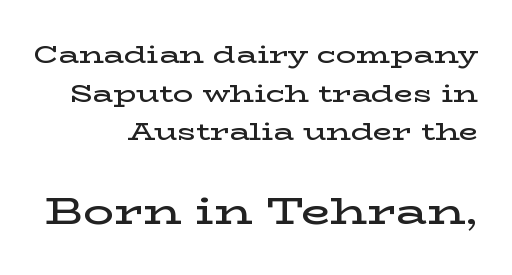
This sample has the flowing, uneven cadence of proportional lettering. Rule under the text: the space is simply empty. Regarding serifs, this sample has them. Whoever set this made the second block the dominant, larger element. Caption: standard tracking, unaltered. A flush-right, rag-left setting is used for this passage.
